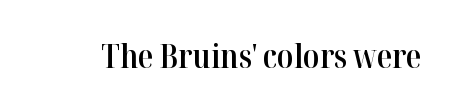
The image shows 32 px semibold serif type, upright; set normal letter spacing, not underlined; high stroke contrast and a medium x-height.
